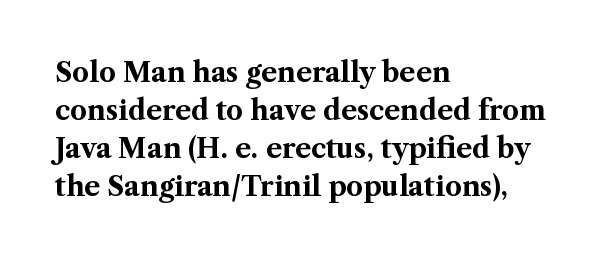
The image shows 27 px bold type, upright; set left-aligned, normal line spacing (1.41x), normal letter spacing, not underlined.
